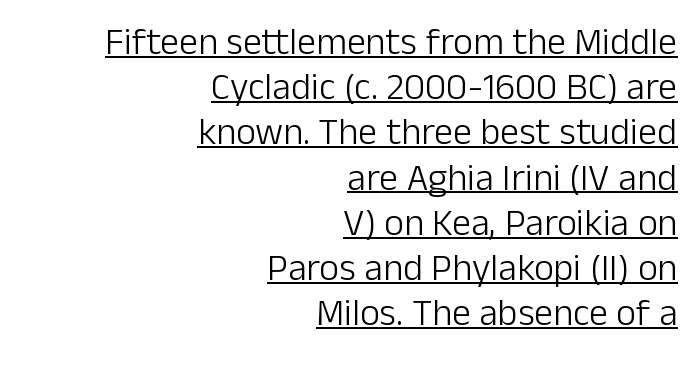
The image shows 38 px light sans-serif type, upright; set right-aligned, line spacing 1.19x, normal letter spacing, underlined; low stroke contrast and a medium x-height.
